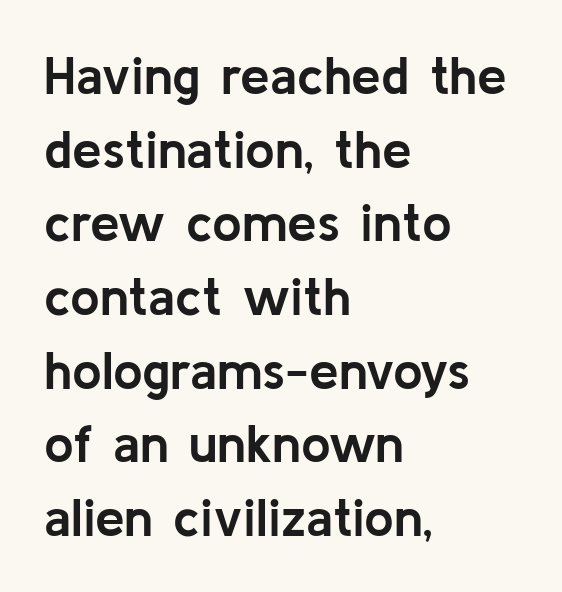
{"serif": "no", "italic": "no", "bold": "yes", "weight": "semibold", "width": "normal", "stroke_contrast": "low", "x_height": "medium", "monospaced": "no", "underline": "no", "align": "left", "line_spacing": "normal", "line_spacing_ratio": 1.39, "letter_spacing": "normal", "letter_spacing_em": 0.0, "glyph_px": 53}
